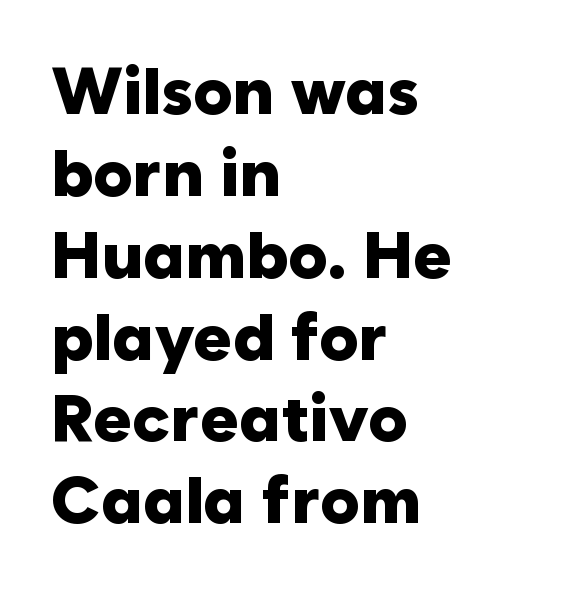
Notice how thick the strokes are: this is what a full bold looks like. Descenders hang freely into open space. This is sans-serif lettering, the kind often seen on screens and signage. The rendering uses natural spacing where letterforms have individual widths.
